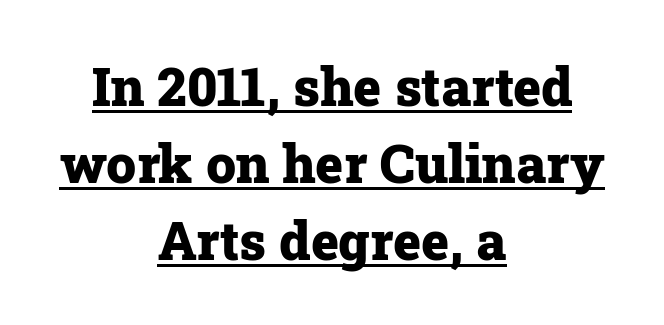
The image shows 53 px heavy serif type, upright; set centered, normal line spacing (1.45x), normal letter spacing, underlined; low stroke contrast and a medium x-height.
